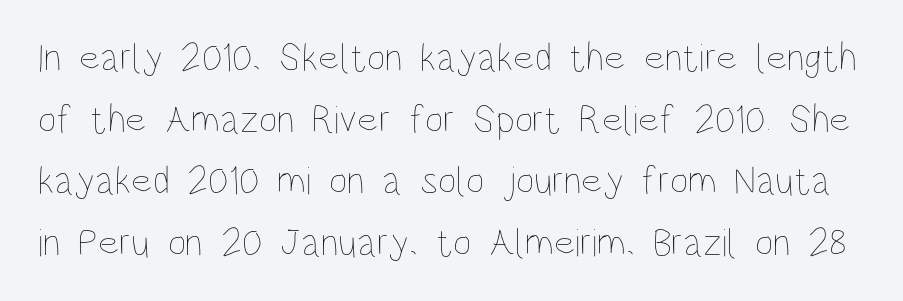
Weight class: somewhere from thin through regular. The line texture is even and compact thanks to regular tracking. Quick note: underline off. Each new line begins a customary step beneath the previous one. A typesetter would call this proportional, since set widths differ per character. This is roman type, the default non-slanted kind.
